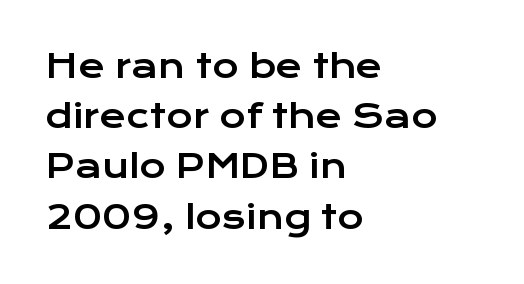
The image shows 32 px wide sans-serif type, upright; set left-aligned, normal line spacing (1.57x), normal letter spacing, not underlined; low stroke contrast and a medium x-height.
